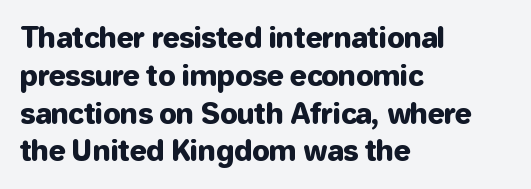
{"serif": "no", "italic": "no", "width": "normal", "stroke_contrast": "low", "x_height": "medium", "monospaced": "no", "underline": "no", "align": "left", "line_spacing": "normal", "line_spacing_ratio": 1.35, "letter_spacing": "normal", "letter_spacing_em": 0.0, "glyph_px": 28}
